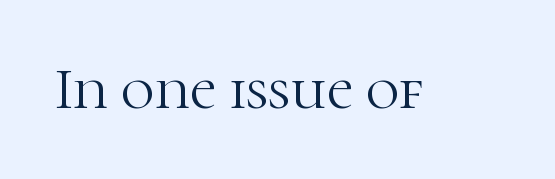
{"serif": "yes", "italic": "no", "bold": "no", "weight": "light", "width": "normal", "stroke_contrast": "high", "x_height": "medium", "monospaced": "no", "underline": "no", "letter_spacing": "normal", "letter_spacing_em": 0.0, "glyph_px": 58}
